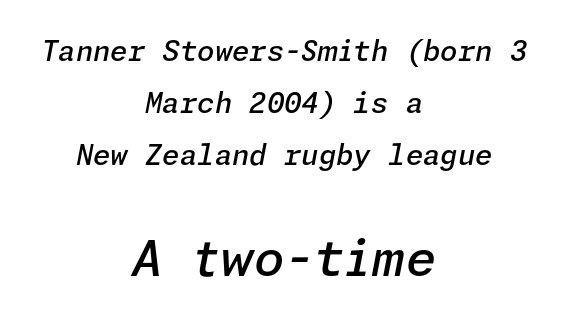
{"italic": "yes", "lean": "right", "slant_degrees": 11, "bold": "semi", "weight": "semibold", "width": "normal", "stroke_contrast": "low", "x_height": "medium", "underline": "no", "align": "center", "line_spacing_ratio": 1.86, "letter_spacing": "normal", "letter_spacing_em": 0.0, "larger_block": "second", "size_ratio": 1.75, "glyph_px": 49}
